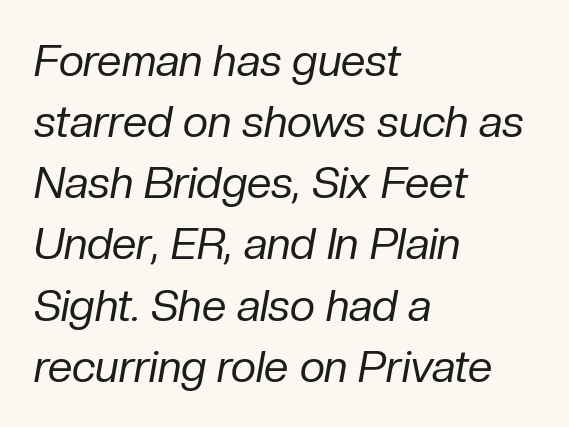
{"italic": "yes", "lean": "right", "slant_degrees": 10, "bold": "no", "weight": "regular", "width": "normal", "stroke_contrast": "low", "x_height": "medium", "monospaced": "no", "underline": "no", "align": "left", "line_spacing": "normal", "line_spacing_ratio": 1.39, "letter_spacing": "normal", "letter_spacing_em": 0.0, "glyph_px": 44}
